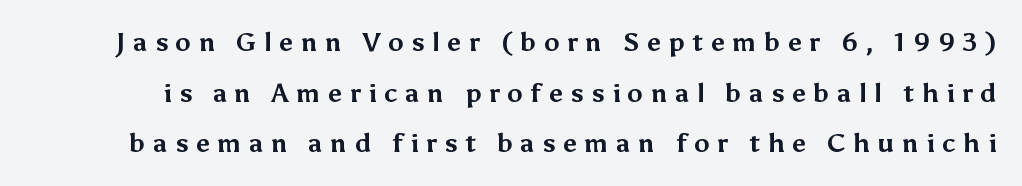
Every character sits straight up, as roman type does. Heavy, bold letterforms. Honestly, the rows look like they've been pulled way apart. Each row of text sits above clean, open space. The type is letterspaced generously, with wide tracking.
